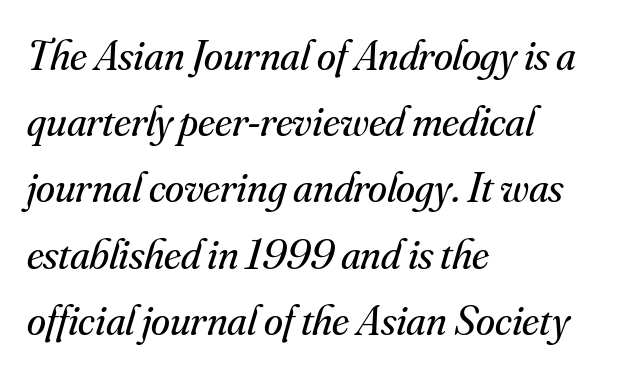
The image shows 43 px regular-weight serif type, italic (leaning right); set left-aligned, normal line spacing (1.54x), normal letter spacing, not underlined; medium stroke contrast and a small x-height.
